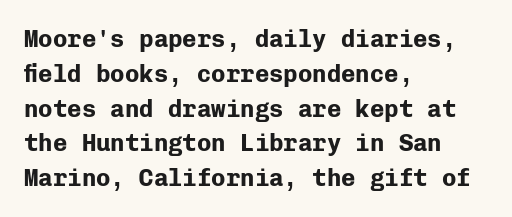
{"italic": "no", "bold": "yes", "underline": "no", "align": "left", "line_spacing": "normal", "line_spacing_ratio": 1.45, "letter_spacing": "normal", "letter_spacing_em": 0.0, "glyph_px": 24}
